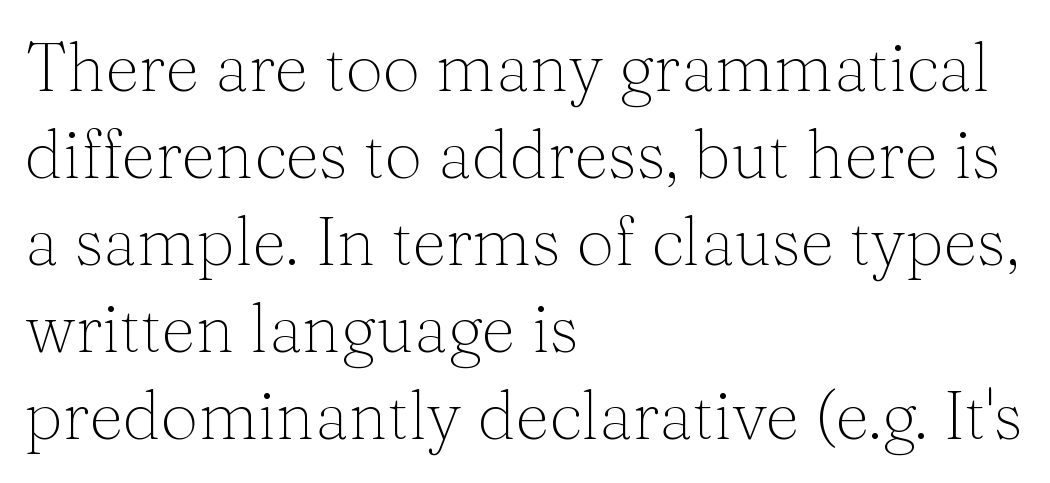
{"serif": "yes", "italic": "no", "bold": "no", "weight": "thin", "width": "normal", "stroke_contrast": "medium", "x_height": "medium", "monospaced": "no", "underline": "no", "align": "left", "line_spacing": "normal", "line_spacing_ratio": 1.3, "letter_spacing": "normal", "letter_spacing_em": 0.0, "glyph_px": 67}
